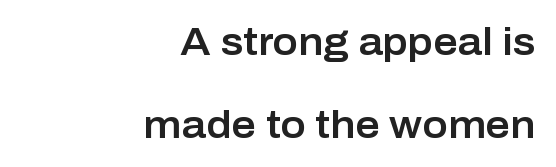
Each letter keeps its own natural width here, so spacing adapts to shape. The designer went with a sans here, leaving each stem footless. The space directly below the letters is spotless. The axis of the letterforms is exactly vertical. Inter-character spacing is left at the font's built-in metrics.
